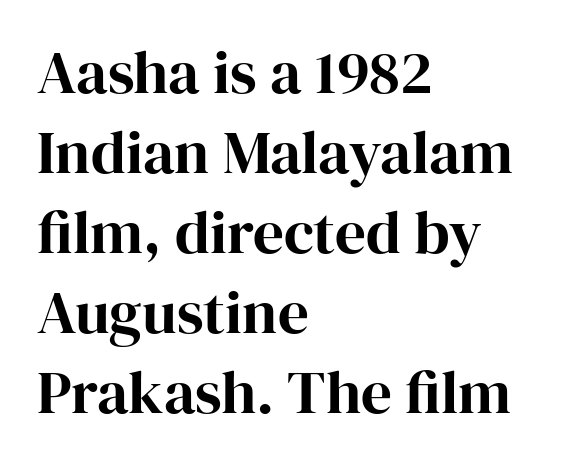
Underline: absent. The lettering stays uniformly vertical, giving the passage a roman look. In CSS terms this would be text-align: left. There is no visible air inserted between adjacent glyphs. The leading is moderate, giving the passage an even texture.
